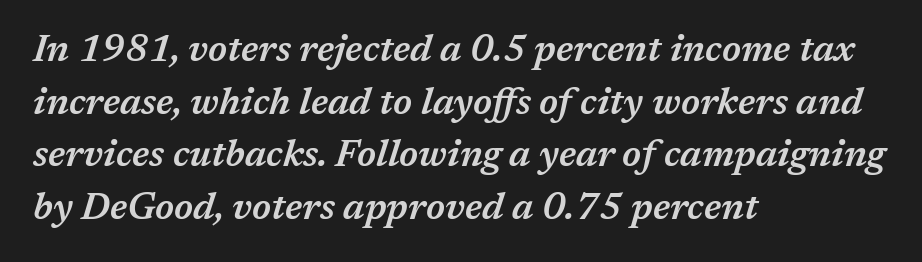
Notice how descenders clear the ascenders below comfortably — that's standard leading. Character widths vary here, with narrow letters taking less room than wide ones. Does extra space separate the letters? No, they use regular spacing. Does the copy run flush right? No — it runs flush left. Any mark beneath the type? The region is blank.
